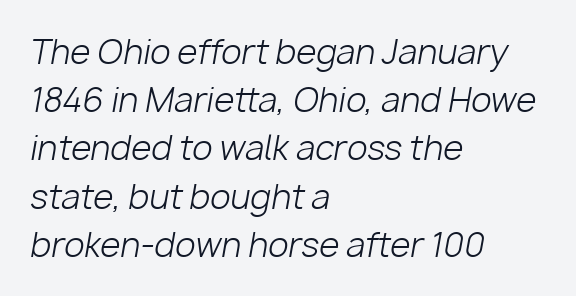
{"italic": "yes", "lean": "right", "slant_degrees": 10, "bold": "no", "weight": "light", "width": "normal", "stroke_contrast": "low", "x_height": "medium", "monospaced": "no", "underline": "no", "align": "left", "line_spacing": "normal", "line_spacing_ratio": 1.46, "letter_spacing": "normal", "letter_spacing_em": 0.0, "glyph_px": 33}
